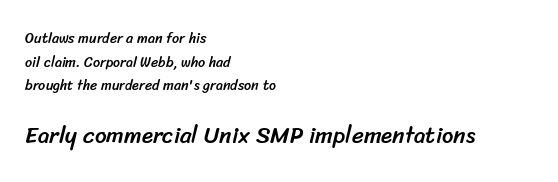
Q: Is the text underlined? A: No.
Q: How is the paragraph aligned? A: Left-aligned.
Q: Is the spacing between letters normal or unusually wide? A: Normal.
Q: Is the spacing between lines tight, normal or loose? A: Normal.
Q: Which block of text is set in a larger size, the first (top) or the second (bottom)? A: The second (bottom) one.
